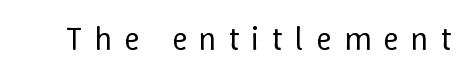
No italicization has been applied; the sample stays upright. Vertical stems look standard width or narrower in stroke. Do the characters align in a grid? No, the font is proportional. Check under the words: just untouched page. Honestly, the letter spacing is so wide it's the main thing you notice.
